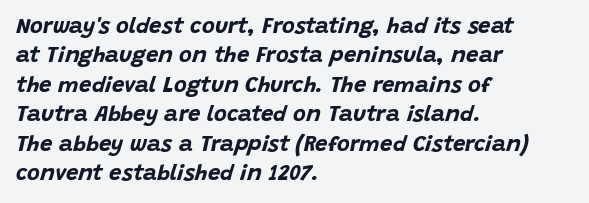
Heavy, bold letterforms. If you drew a ruler down the left edge, every line would touch it. Any mark beneath the type? The region is blank. A typesetter would mark this as italic. One glance says typical: line gaps are just what's usual.
